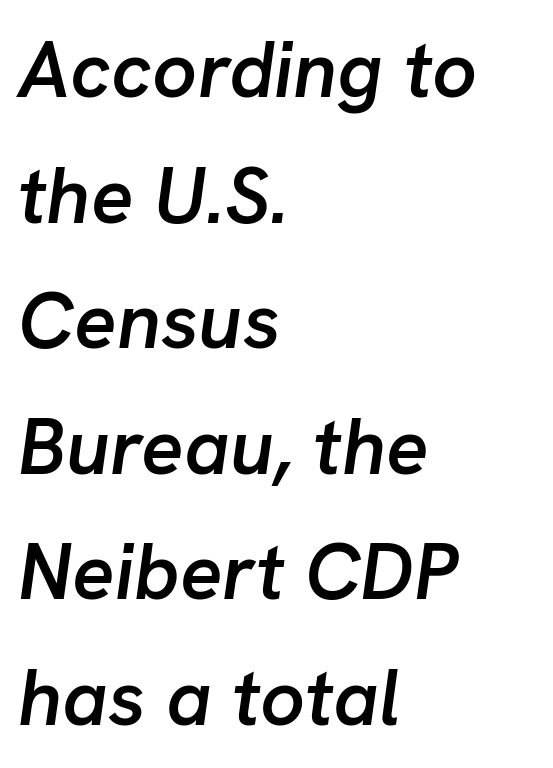
Q: Is the text bold? A: Semi-bold.
Q: Is the text italic (slanted)? A: Yes, it leans right by about 8 degrees.
Q: Is the text underlined? A: No.
Q: How is the paragraph aligned? A: Left-aligned.
Q: Is the spacing between letters normal or unusually wide? A: Normal.
Q: Is the spacing between lines tight, normal or loose? A: Normal.
Q: Width (condensed, normal, or wide)? A: Normal.
Q: Stroke contrast? A: Low.
Q: x-height? A: Medium.
Q: Monospaced? A: No.
